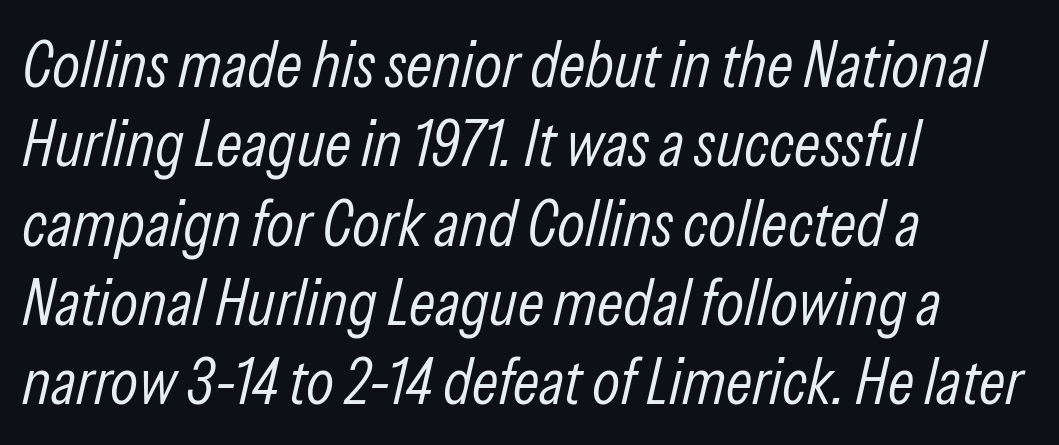
{"italic": "yes", "lean": "right", "slant_degrees": 13, "bold": "no", "weight": "light", "width": "condensed", "stroke_contrast": "low", "x_height": "medium", "monospaced": "no", "underline": "no", "align": "left", "line_spacing_ratio": 1.22, "letter_spacing": "normal", "letter_spacing_em": 0.0, "glyph_px": 65}
